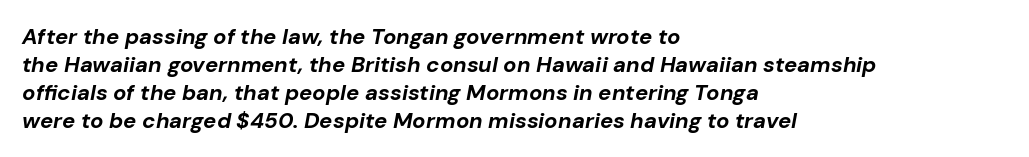
Observe the lean: these are italic letterforms. The zone under the glyphs is completely vacant. Evenly set lines give the paragraph a standard silhouette. Where is the straight margin? On the left.
